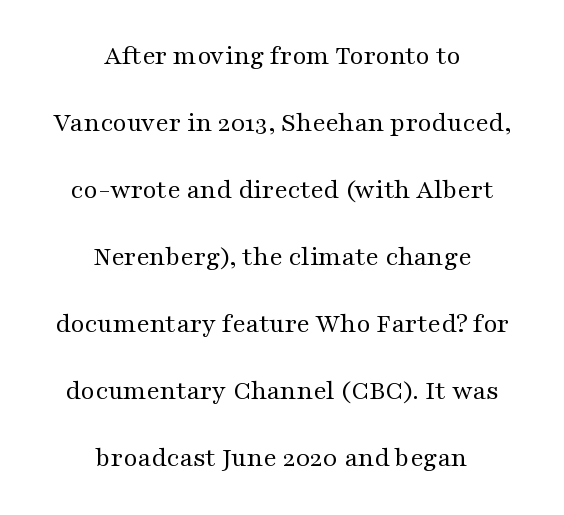
{"italic": "no", "bold": "no", "underline": "no", "align": "center", "line_spacing": "loose", "line_spacing_ratio": 2.48, "letter_spacing": "normal", "letter_spacing_em": 0.0, "glyph_px": 27}
